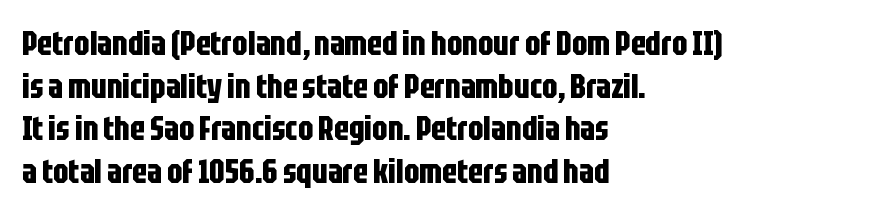
Q: Is the text bold? A: Yes.
Q: Is the text italic (slanted)? A: No, it is upright.
Q: Is the typeface a serif or a sans-serif typeface? A: Sans-serif.
Q: Is the text underlined? A: No.
Q: How is the paragraph aligned? A: Left-aligned.
Q: Is the spacing between letters normal or unusually wide? A: Normal.
Q: Is the spacing between lines tight, normal or loose? A: Normal.
Q: Width (condensed, normal, or wide)? A: Condensed.
Q: Stroke contrast? A: Low.
Q: x-height? A: Large.
Q: Monospaced? A: No.
